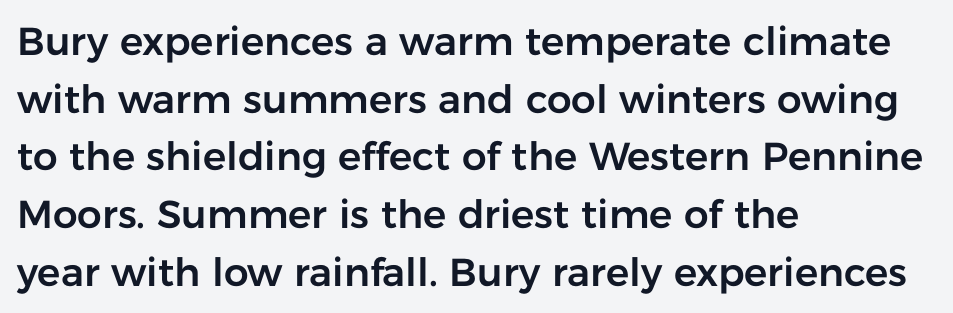
The image shows 39 px sans-serif type, upright; set left-aligned, normal line spacing (1.48x), normal letter spacing, not underlined; low stroke contrast and a medium x-height.
